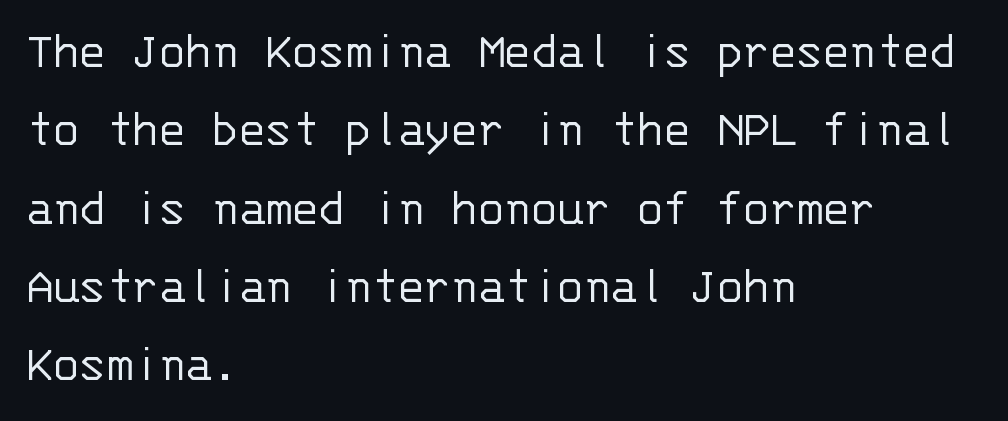
The image shows 54 px light sans-serif type, upright, monospaced; set left-aligned, normal line spacing (1.45x), normal letter spacing, not underlined; low stroke contrast and a large x-height.
